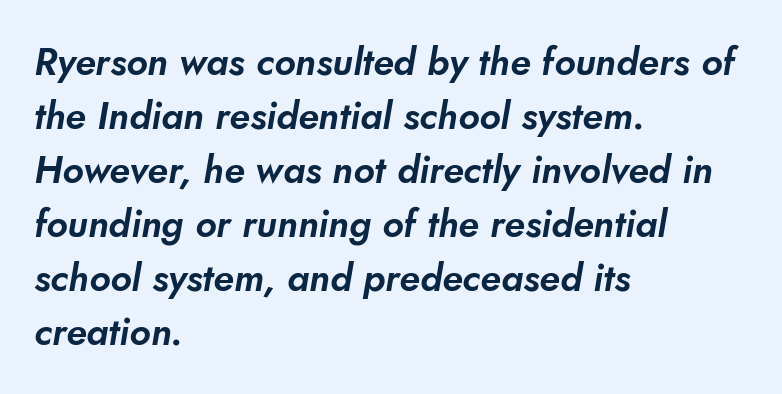
Q: Is the typeface a serif or a sans-serif typeface? A: Sans-serif.
Q: Is the text underlined? A: No.
Q: How is the paragraph aligned? A: Left-aligned.
Q: Is the spacing between letters normal or unusually wide? A: Normal.
Q: Is the spacing between lines tight, normal or loose? A: Normal.
Q: Width (condensed, normal, or wide)? A: Normal.
Q: Stroke contrast? A: Low.
Q: x-height? A: Small.
Q: Monospaced? A: No.
